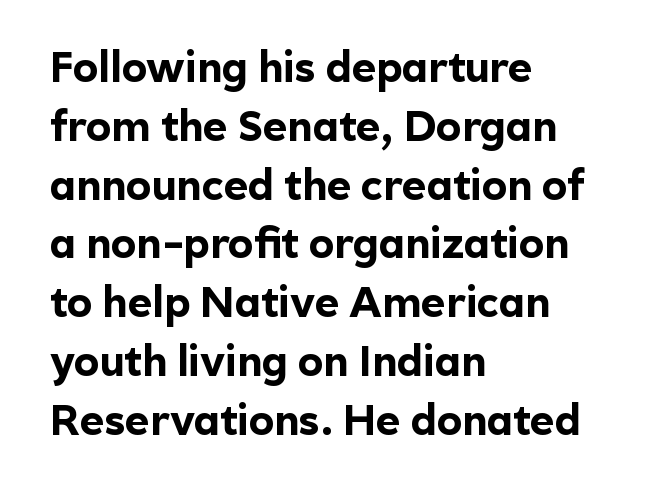
The image shows 42 px bold sans-serif type, upright; set left-aligned, normal line spacing (1.4x), normal letter spacing, not underlined; a medium x-height.
